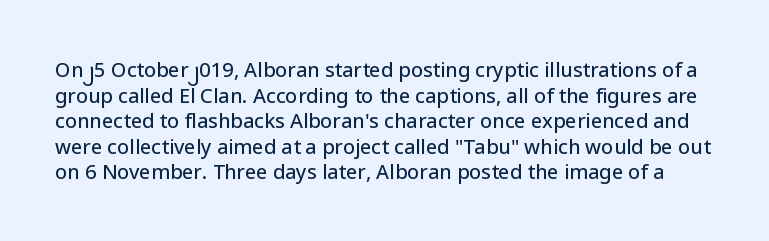
Nothing unusual about the tracking: characters are spaced as the font intends. This rendering features lettering with no underline. When letters stand straight like this, we call the style roman or upright. Compared with typical paragraphs, the rows here are spaced about the same.
